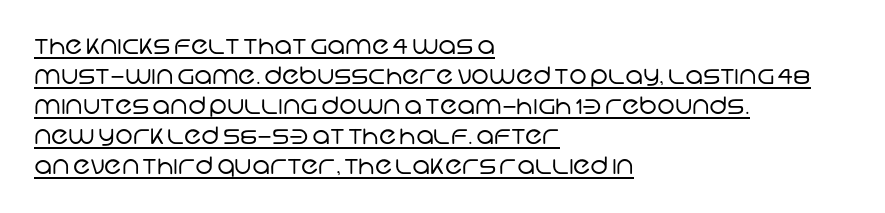
{"bold": "no", "underline": "yes", "align": "left", "line_spacing": "normal", "line_spacing_ratio": 1.25, "letter_spacing": "normal", "letter_spacing_em": 0.0, "glyph_px": 24}
